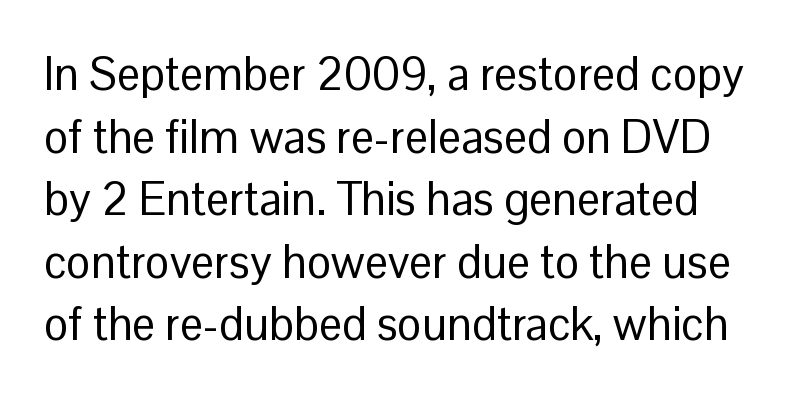
The image shows 46 px regular-weight sans-serif type, upright; set normal line spacing (1.36x), normal letter spacing, not underlined; low stroke contrast and a medium x-height.
